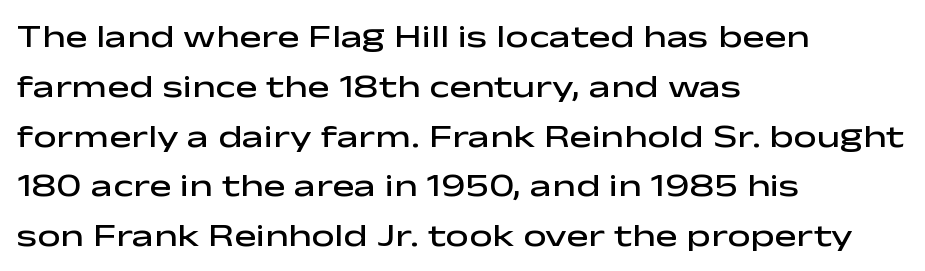
The image shows 33 px semibold, wide sans-serif type, upright; set left-aligned, normal line spacing (1.51x), normal letter spacing, not underlined; low stroke contrast and a medium x-height.
